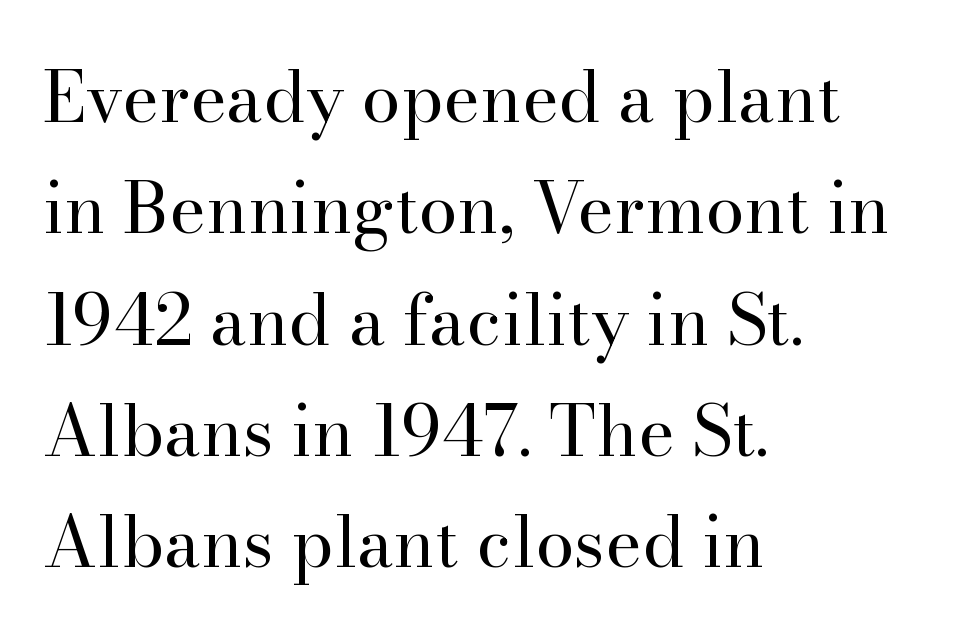
Q: Is the text bold? A: No.
Q: Is the text italic (slanted)? A: No, it is upright.
Q: Is the typeface a serif or a sans-serif typeface? A: Serif.
Q: Is the text underlined? A: No.
Q: How is the paragraph aligned? A: Left-aligned.
Q: Is the spacing between letters normal or unusually wide? A: Normal.
Q: Is the spacing between lines tight, normal or loose? A: Normal.
Q: Width (condensed, normal, or wide)? A: Normal.
Q: Stroke contrast? A: High.
Q: x-height? A: Small.
Q: Monospaced? A: No.
